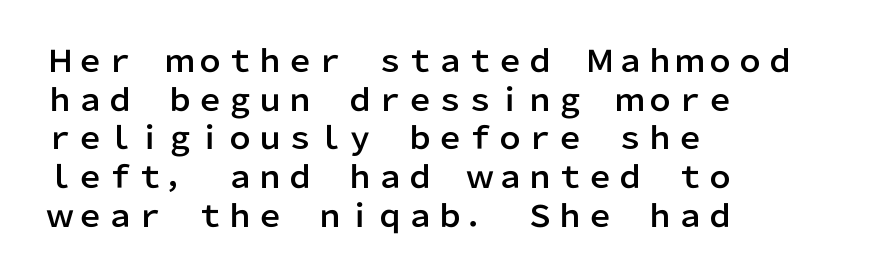
If you measured baseline to baseline, you'd find a middling distance. If you drew a ruler down the left edge, every line would touch it. The strip under each line holds only bare page. Font category for this specimen: sans-serif.
